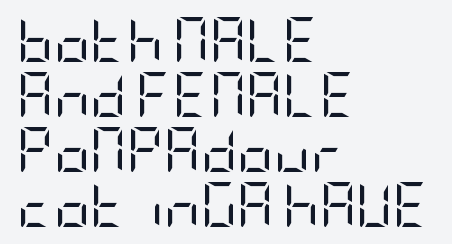
Q: Is the text bold? A: No.
Q: Is the text italic (slanted)? A: No, it is upright.
Q: Is the typeface a serif or a sans-serif typeface? A: Sans-serif.
Q: Is the text underlined? A: No.
Q: How is the paragraph aligned? A: Left-aligned.
Q: Is the spacing between letters normal or unusually wide? A: Normal.
Q: Width (condensed, normal, or wide)? A: Condensed.
Q: Stroke contrast? A: Low.
Q: x-height? A: Large.
